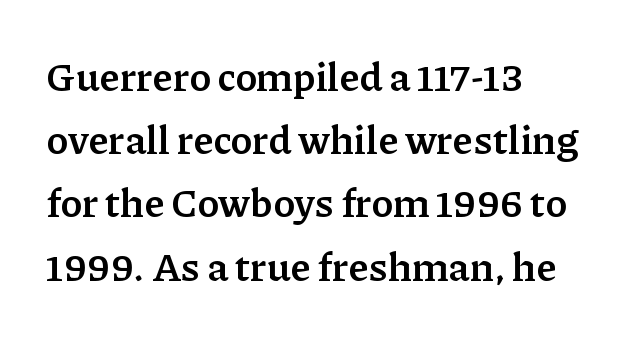
The image shows 40 px semibold serif type, upright; set left-aligned, normal line spacing (1.58x), normal letter spacing, not underlined; low stroke contrast and a medium x-height.
